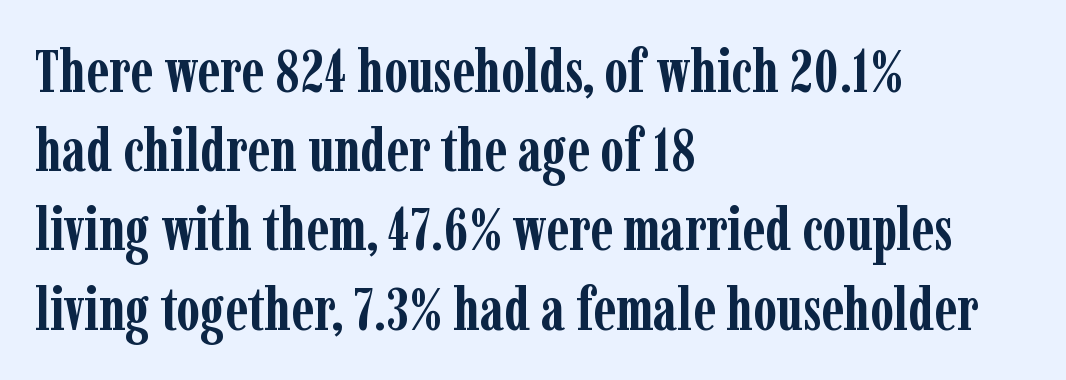
The image shows 60 px semibold, condensed serif type, upright; set left-aligned, normal line spacing (1.32x), normal letter spacing, not underlined; low stroke contrast and a medium x-height.
